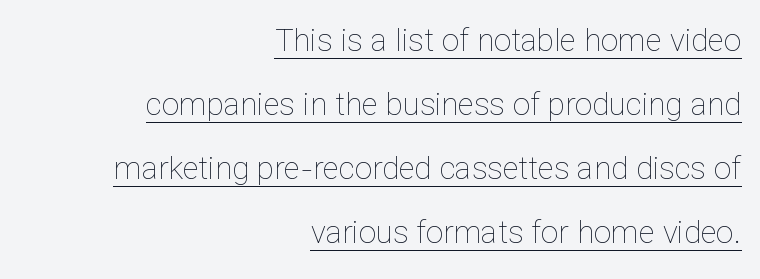
{"italic": "no", "bold": "no", "weight": "thin", "width": "normal", "stroke_contrast": "low", "x_height": "medium", "monospaced": "no", "underline": "yes", "align": "right", "line_spacing": "loose", "line_spacing_ratio": 2.06, "letter_spacing": "normal", "letter_spacing_em": 0.0, "glyph_px": 31}
